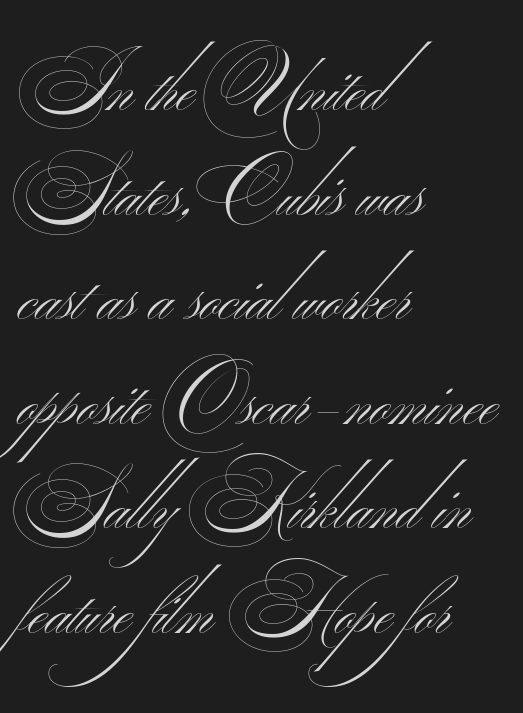
{"serif": "no", "bold": "no", "weight": "thin", "width": "wide", "stroke_contrast": "medium", "monospaced": "no", "underline": "no", "align": "left", "line_spacing": "normal", "line_spacing_ratio": 1.34, "letter_spacing": "normal", "letter_spacing_em": 0.0, "glyph_px": 78}
